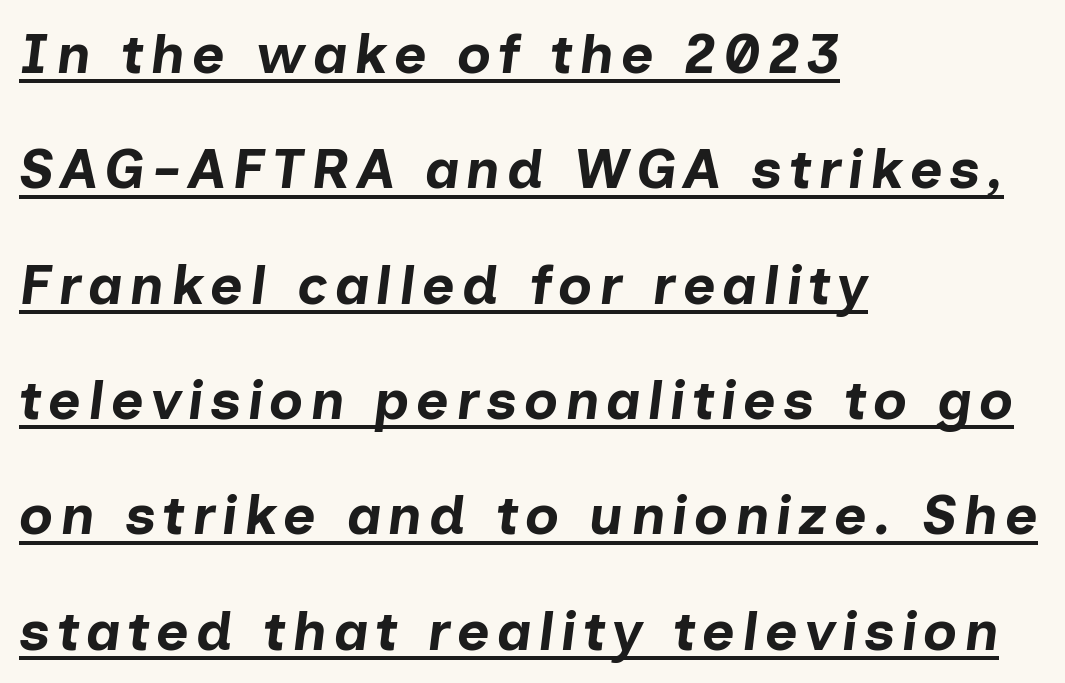
Q: Is the text bold? A: Yes.
Q: Is the text italic (slanted)? A: Yes, it leans right by about 7 degrees.
Q: Is the text underlined? A: Yes.
Q: How is the paragraph aligned? A: Left-aligned.
Q: Is the spacing between lines tight, normal or loose? A: Loose.
Q: Width (condensed, normal, or wide)? A: Normal.
Q: Stroke contrast? A: Low.
Q: x-height? A: Medium.
Q: Monospaced? A: No.
